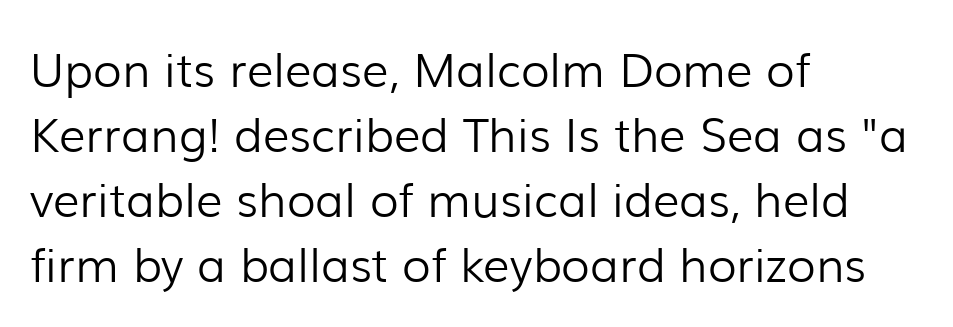
Q: Is the text bold? A: No.
Q: Is the text italic (slanted)? A: No, it is upright.
Q: Is the typeface a serif or a sans-serif typeface? A: Sans-serif.
Q: Is the text underlined? A: No.
Q: How is the paragraph aligned? A: Left-aligned.
Q: Is the spacing between letters normal or unusually wide? A: Normal.
Q: Is the spacing between lines tight, normal or loose? A: Normal.
Q: Width (condensed, normal, or wide)? A: Normal.
Q: Stroke contrast? A: Low.
Q: x-height? A: Medium.
Q: Monospaced? A: No.
